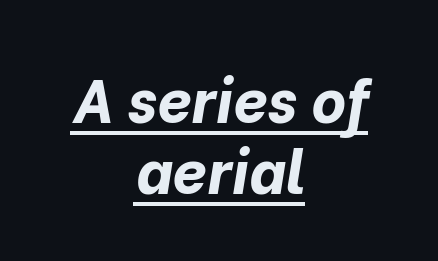
Do the characters align in a grid? No, the font is proportional. Each line of the rendering has a horizontal stroke beneath the glyphs. Honestly, the letter spacing is just normal — you wouldn't notice it. The characters look thick and weighty, a clear bold.
